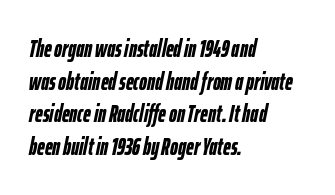
The image shows 24 px bold type, italic (leaning right); set left-aligned, normal line spacing (1.36x), normal letter spacing, not underlined.
